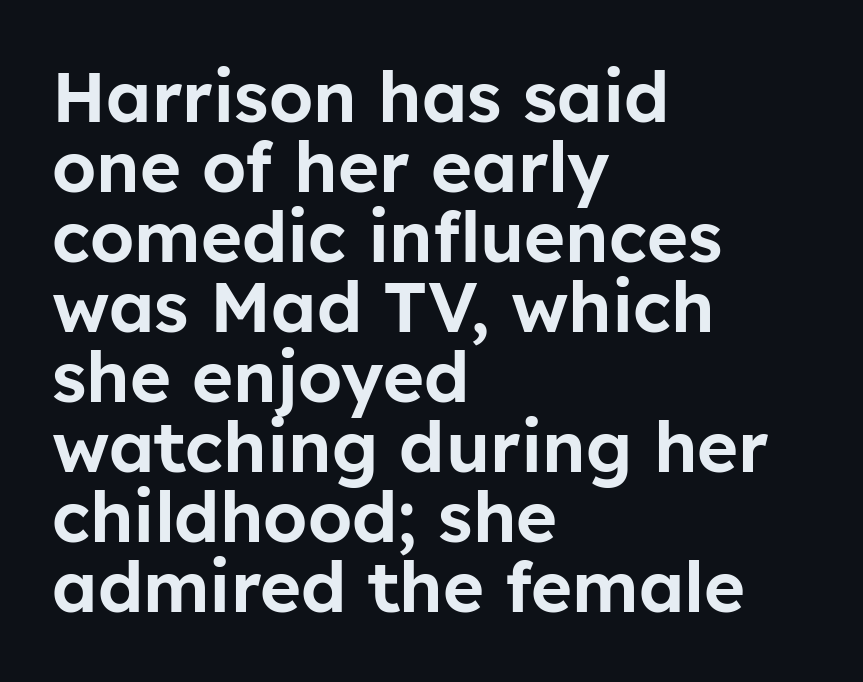
The image shows 70 px sans-serif type, upright; set left-aligned, tight line spacing (1.0x), normal letter spacing, not underlined; low stroke contrast and a medium x-height.
